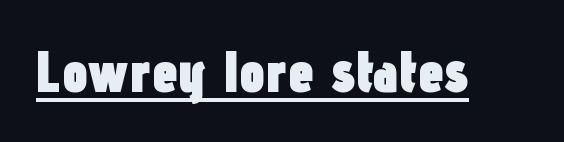
The axis of the letterforms is exactly vertical. A dark, heavy texture on the line: the type is bold. The letters carry no serifs — their stems end cleanly without finishing strokes. Observe the ordinary spacing: letters are neighbours, not strangers. This is underlined copy, the kind a proofreader might mark for attention.
